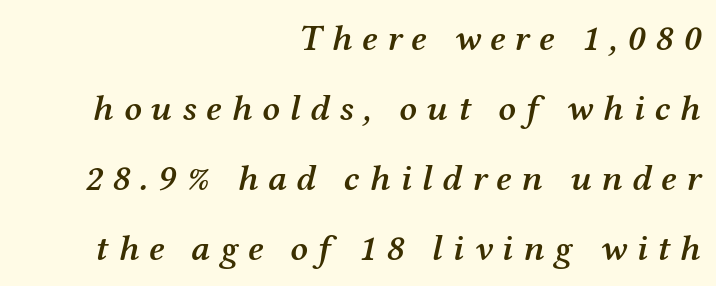
The image shows 37 px semibold serif type, italic (leaning right); set right-aligned, line spacing 1.89x, unusually wide letter spacing (+0.26 em), not underlined; medium stroke contrast and a medium x-height.
